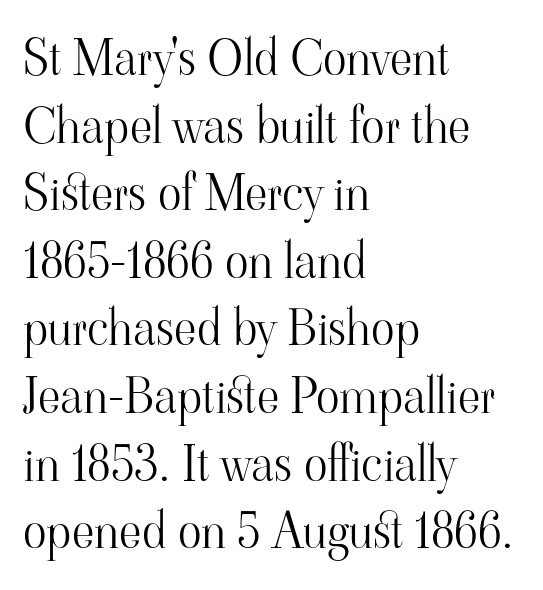
{"serif": "yes", "italic": "no", "bold": "no", "weight": "light", "width": "normal", "stroke_contrast": "high", "x_height": "small", "monospaced": "no", "underline": "no", "align": "left", "line_spacing": "normal", "line_spacing_ratio": 1.38, "letter_spacing": "normal", "letter_spacing_em": 0.0, "glyph_px": 49}
